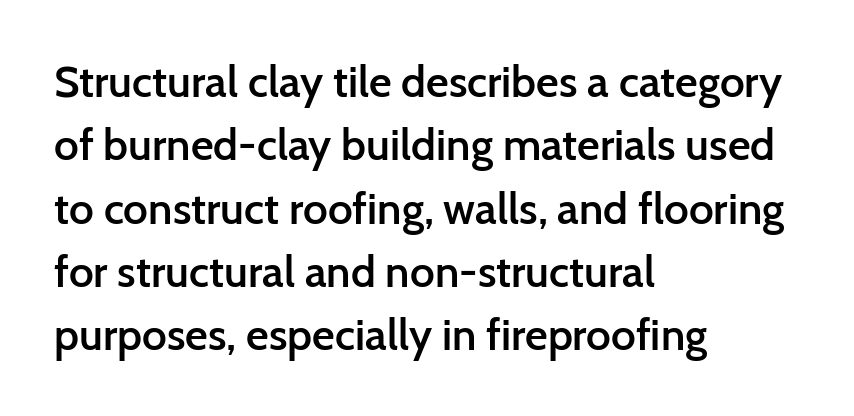
{"serif": "no", "italic": "no", "bold": "semi", "weight": "semibold", "width": "normal", "stroke_contrast": "low", "x_height": "medium", "monospaced": "no", "underline": "no", "align": "left", "line_spacing": "normal", "line_spacing_ratio": 1.44, "letter_spacing": "normal", "letter_spacing_em": 0.0, "glyph_px": 44}
